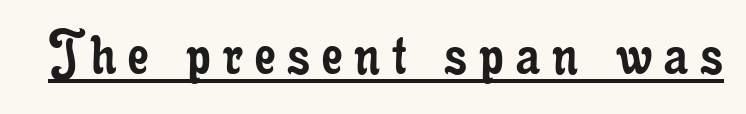
{"serif": "yes", "italic": "no", "bold": "no", "weight": "regular", "width": "condensed", "stroke_contrast": "low", "x_height": "small", "monospaced": "no", "underline": "yes", "glyph_px": 67}
